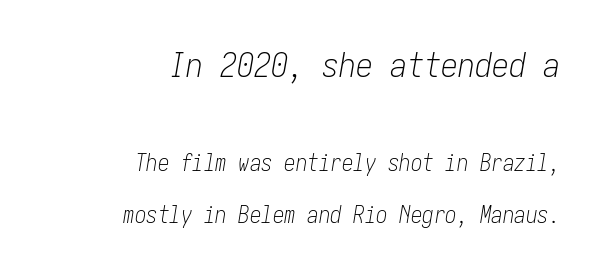
{"italic": "yes", "lean": "right", "slant_degrees": 10, "bold": "no", "weight": "light", "width": "condensed", "stroke_contrast": "low", "x_height": "medium", "underline": "no", "align": "right", "line_spacing": "loose", "line_spacing_ratio": 2.28, "letter_spacing": "normal", "letter_spacing_em": 0.0, "larger_block": "first", "size_ratio": 1.48, "glyph_px": 34}
